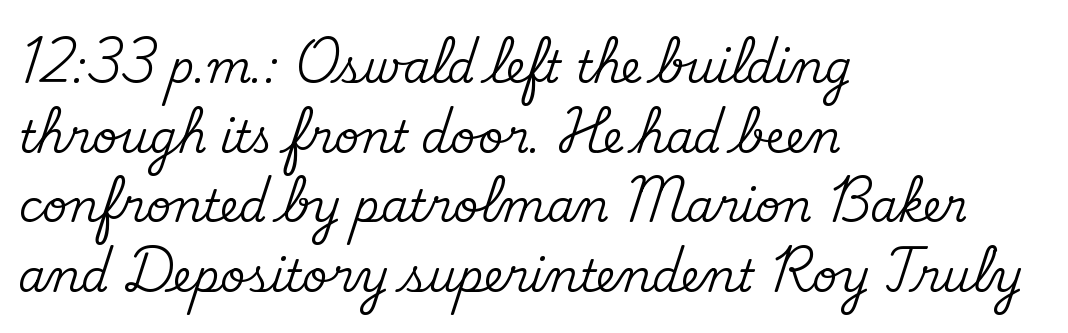
{"width": "normal", "stroke_contrast": "medium", "x_height": "small", "monospaced": "no", "underline": "no", "align": "left", "line_spacing": "normal", "line_spacing_ratio": 1.58, "letter_spacing": "normal", "letter_spacing_em": 0.0, "glyph_px": 44}
